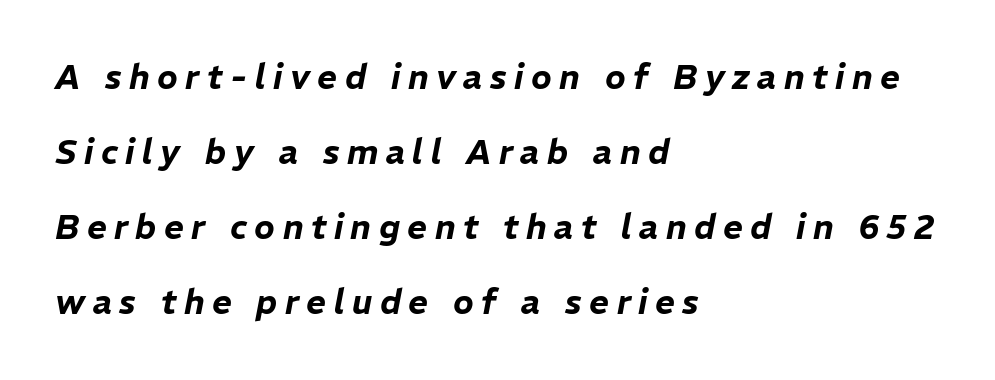
A typesetter would call this heavily tracked-out type. If you drew a line through each stem, it would be angled. Does the copy run flush right? No — it runs flush left. Proportional: the letters do not fall into vertical columns. Regarding leading, the lines here are spaced well apart. The foot of each line stays bare and open.
